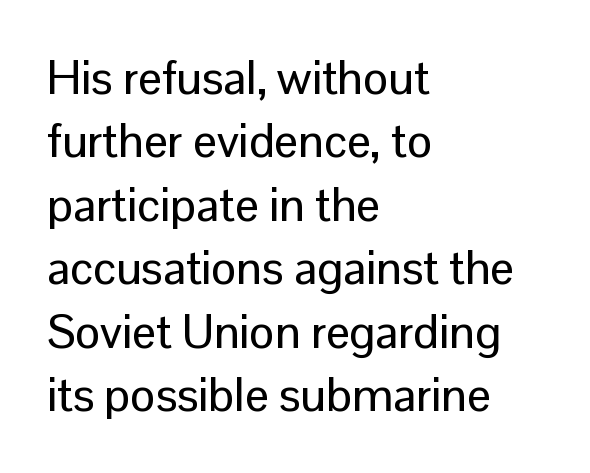
{"serif": "no", "italic": "no", "width": "normal", "stroke_contrast": "low", "x_height": "medium", "monospaced": "no", "underline": "no", "align": "left", "line_spacing": "normal", "line_spacing_ratio": 1.35, "letter_spacing": "normal", "letter_spacing_em": 0.0, "glyph_px": 47}
